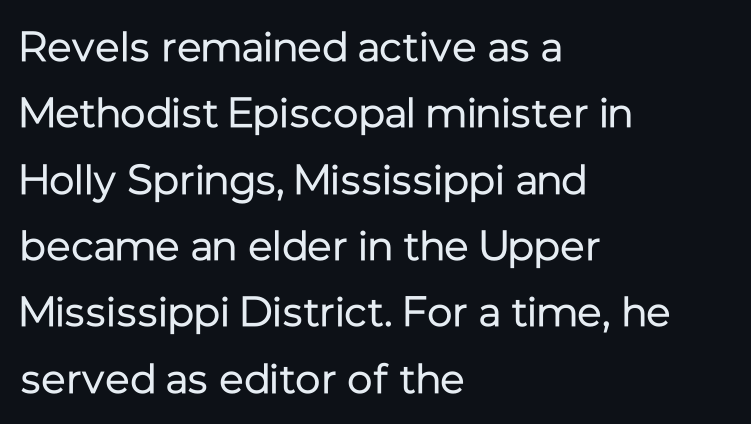
The image shows 42 px regular-weight sans-serif type, upright; set left-aligned, normal line spacing (1.58x), normal letter spacing, not underlined; low stroke contrast and a medium x-height.
